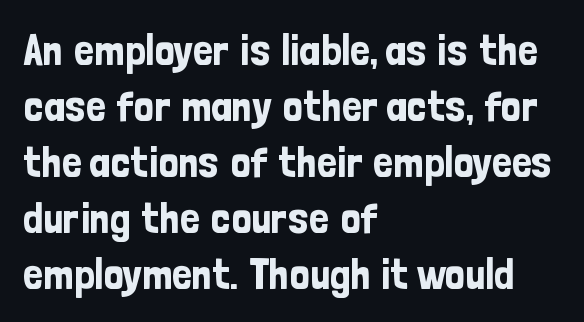
The image shows 44 px condensed sans-serif type, upright; set left-aligned, normal line spacing (1.27x), normal letter spacing, not underlined; low stroke contrast and a medium x-height.
